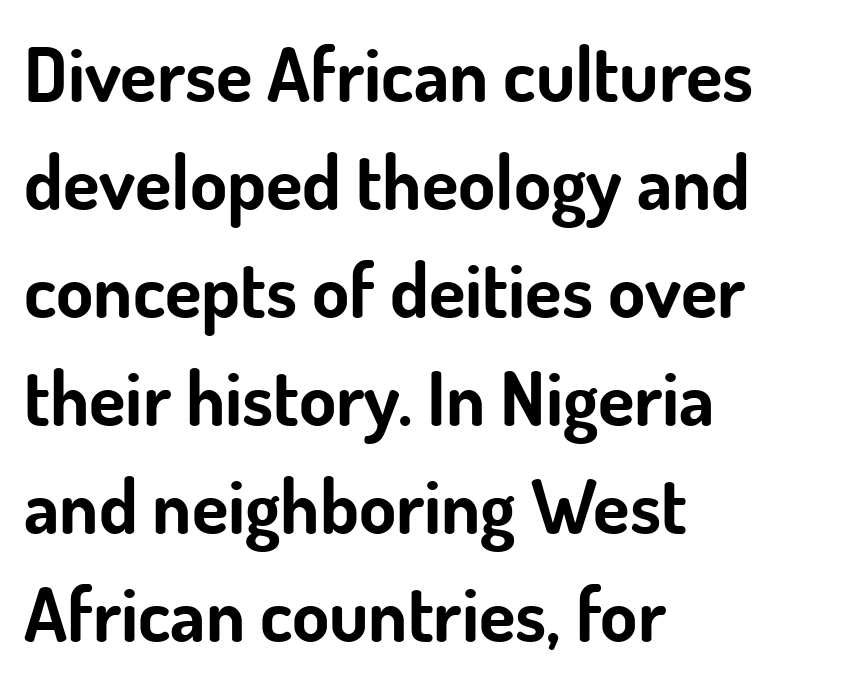
The image shows 75 px bold sans-serif type, upright; set left-aligned, normal line spacing (1.44x), normal letter spacing, not underlined; low stroke contrast and a small x-height.
